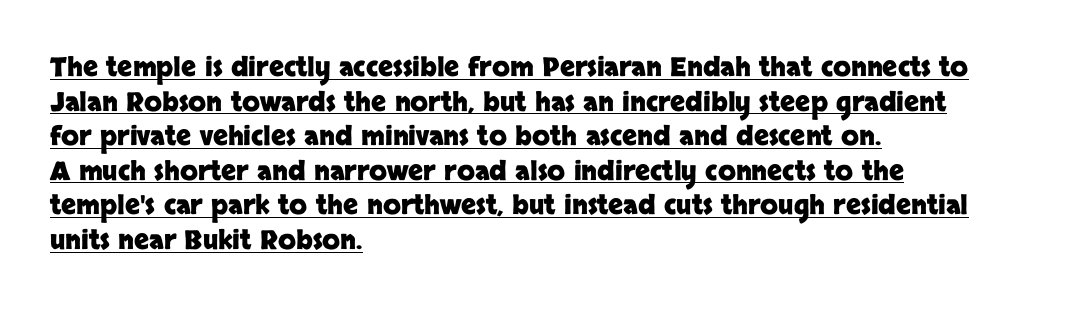
These lines carry a lot of weight — the face is fully bold. Horizontally, the lines are justified to the leading edge only. Regular leading. The string is rendered with underlining switched on. Does the lettering tilt? It doesn't — this is upright. Nothing unusual about the tracking: characters are spaced as the font intends.
